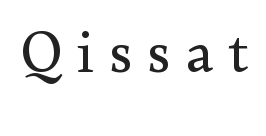
In terms of posture, this sample is upright. Yep, those are serifs on the letters. The specimen omits any rule beneath the text block's lines. Loose tracking; the words dissolve into strings of separated letters.
